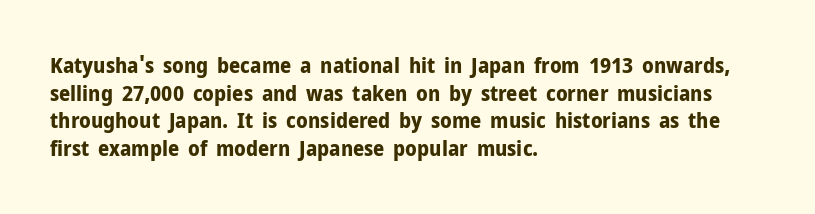
These words are printed bold, with thick strokes throughout. The string is rendered with underlining switched off. What's the leading like? Ordinary, nothing unusual. Tracking value appears to be zero — textbook default spacing. This rendering uses left alignment, leaving the right contour irregular. Every stem runs plumb, perpendicular to the baseline.
